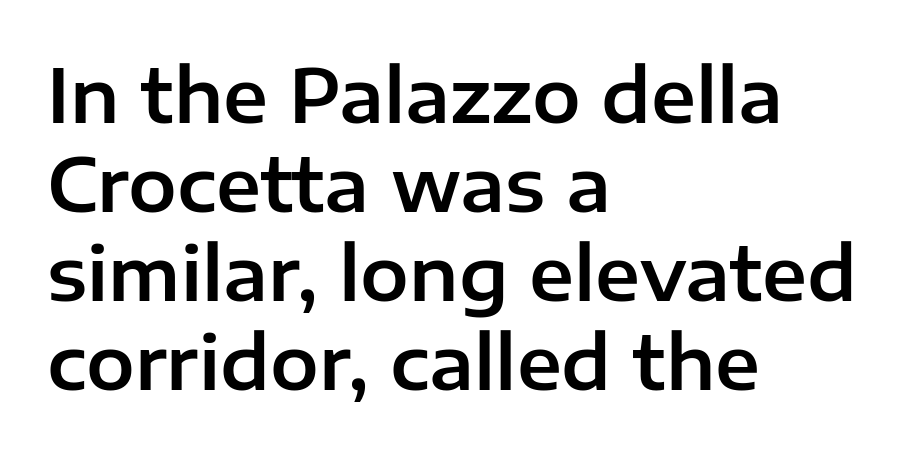
{"serif": "no", "italic": "no", "width": "normal", "stroke_contrast": "low", "x_height": "medium", "monospaced": "no", "underline": "no", "align": "left", "line_spacing_ratio": 1.22, "letter_spacing": "normal", "letter_spacing_em": 0.0, "glyph_px": 73}
